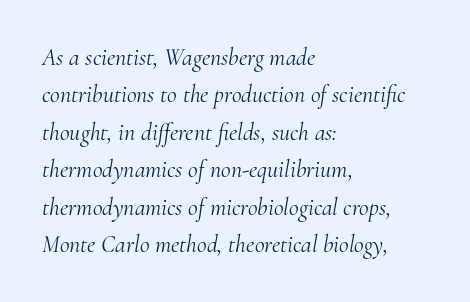
Q: Is the text bold? A: No.
Q: Is the text italic (slanted)? A: Yes, it leans right by about 10 degrees.
Q: Is the text underlined? A: No.
Q: How is the paragraph aligned? A: Left-aligned.
Q: Is the spacing between letters normal or unusually wide? A: Normal.
Q: Is the spacing between lines tight, normal or loose? A: Normal.
